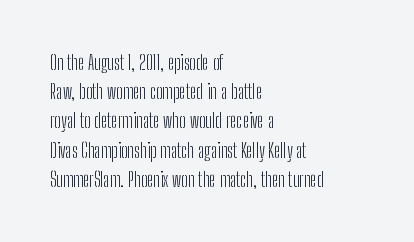
The image shows 20 px text type, upright; set left-aligned, normal line spacing (1.46x), normal letter spacing, not underlined.
